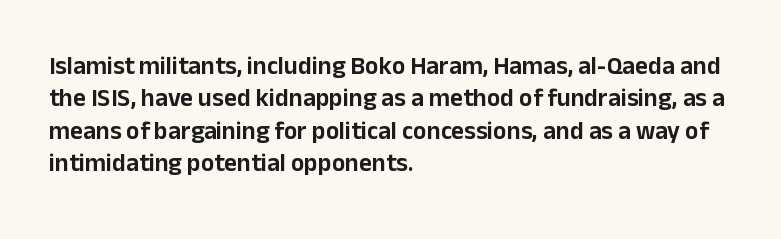
{"italic": "no", "underline": "no", "align": "left", "line_spacing": "normal", "line_spacing_ratio": 1.3, "letter_spacing": "normal", "letter_spacing_em": 0.0, "glyph_px": 25}
